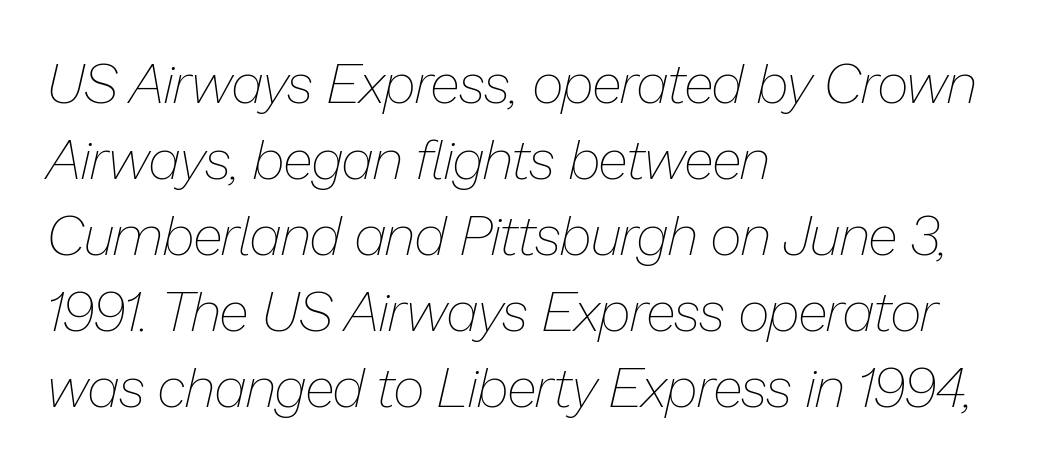
The image shows 55 px thin type, italic (leaning right); set left-aligned, normal line spacing (1.38x), normal letter spacing, not underlined; low stroke contrast and a medium x-height.
